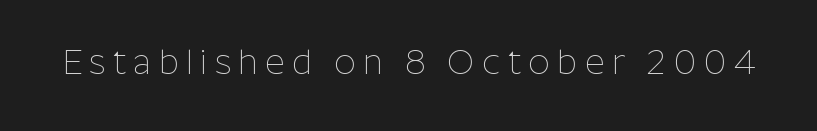
Q: Is the text bold? A: No.
Q: Is the text italic (slanted)? A: No, it is upright.
Q: Is the typeface a serif or a sans-serif typeface? A: Sans-serif.
Q: Is the text underlined? A: No.
Q: Is the spacing between letters normal or unusually wide? A: Unusually wide.
Q: Width (condensed, normal, or wide)? A: Normal.
Q: Stroke contrast? A: Low.
Q: x-height? A: Medium.
Q: Monospaced? A: No.
